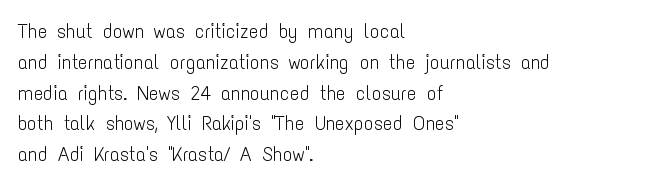
Q: Is the text bold? A: No.
Q: Is the text italic (slanted)? A: No, it is upright.
Q: Is the text underlined? A: No.
Q: How is the paragraph aligned? A: Left-aligned.
Q: Is the spacing between letters normal or unusually wide? A: Normal.
Q: Is the spacing between lines tight, normal or loose? A: Normal.
